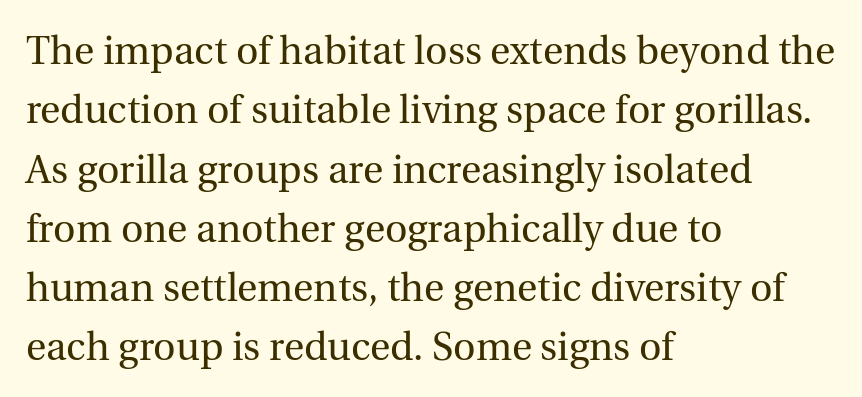
Q: Is the text bold? A: No.
Q: Is the text italic (slanted)? A: No, it is upright.
Q: Is the typeface a serif or a sans-serif typeface? A: Serif.
Q: Is the text underlined? A: No.
Q: How is the paragraph aligned? A: Left-aligned.
Q: Is the spacing between letters normal or unusually wide? A: Normal.
Q: Is the spacing between lines tight, normal or loose? A: Normal.
Q: Width (condensed, normal, or wide)? A: Normal.
Q: x-height? A: Medium.
Q: Monospaced? A: No.
